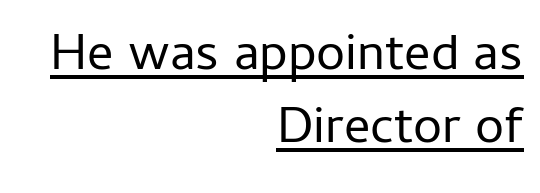
{"serif": "no", "italic": "no", "bold": "no", "weight": "regular", "width": "normal", "stroke_contrast": "low", "x_height": "medium", "monospaced": "no", "underline": "yes", "align": "right", "line_spacing": "normal", "line_spacing_ratio": 1.41, "letter_spacing": "normal", "letter_spacing_em": 0.0, "glyph_px": 52}
